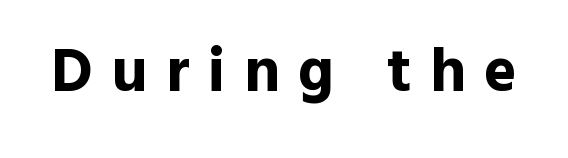
This is roman type, the default non-slanted kind. Tracking here is generous; glyphs stand well apart from one another. The letters carry no serifs — their stems end cleanly without finishing strokes. Is this a fixed-width face? No — the glyphs have proportional, varying widths. No word sits above an underline.
